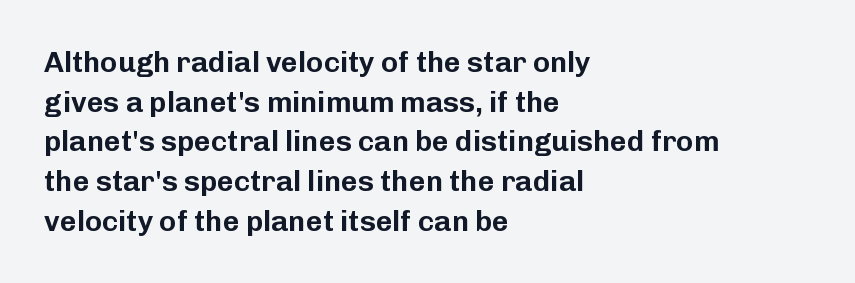
Rule under the text: the space is simply empty. Layout note: lines flush left. These lines were composed using upright roman letters. Do the characters align in a grid? No, the font is proportional. Note: no serifs on the glyphs.
